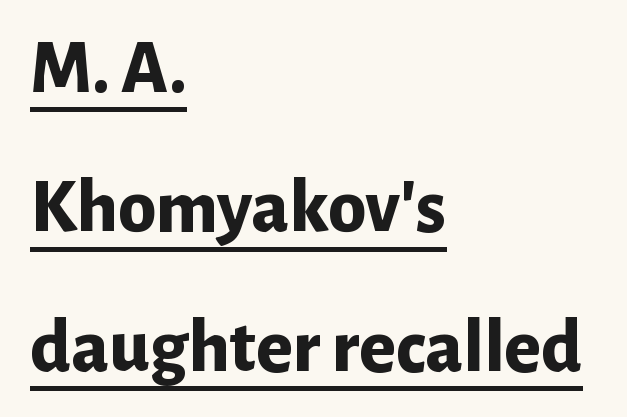
{"serif": "no", "italic": "no", "bold": "yes", "weight": "bold", "width": "normal", "stroke_contrast": "low", "x_height": "medium", "monospaced": "no", "underline": "yes", "align": "left", "line_spacing_ratio": 1.81, "letter_spacing": "normal", "letter_spacing_em": 0.0, "glyph_px": 77}
